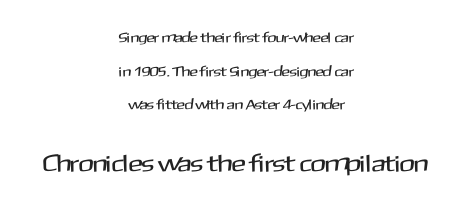
Compare the two chunks: the lower has the greater cap height. Compared with typical paragraphs, the rows here are farther apart. Alignment: centered. Does the lettering tilt? It doesn't — this is upright. Each row of text sits above clean, open space.
